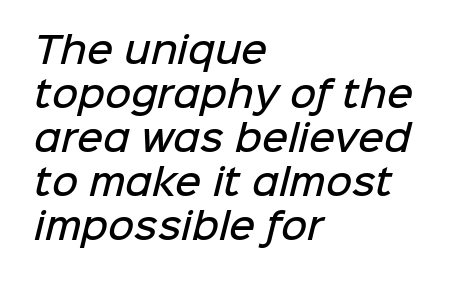
Look at the bottom of the vertical strokes: they stop flat, with no serifs. Words appear dense and cohesive because spacing is normal. You could not count columns in this text — the font is proportionally spaced. These words are printed semibold, heavier than regular yet not bold. The paragraph has a hard left edge and a soft right edge.
